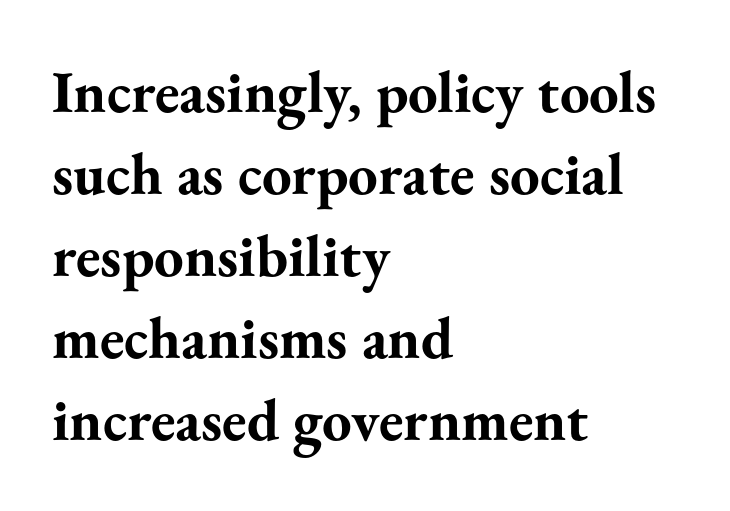
{"serif": "yes", "italic": "no", "bold": "yes", "weight": "bold", "width": "normal", "stroke_contrast": "medium", "x_height": "small", "monospaced": "no", "underline": "no", "align": "left", "line_spacing": "normal", "line_spacing_ratio": 1.39, "letter_spacing": "normal", "letter_spacing_em": 0.0, "glyph_px": 59}
